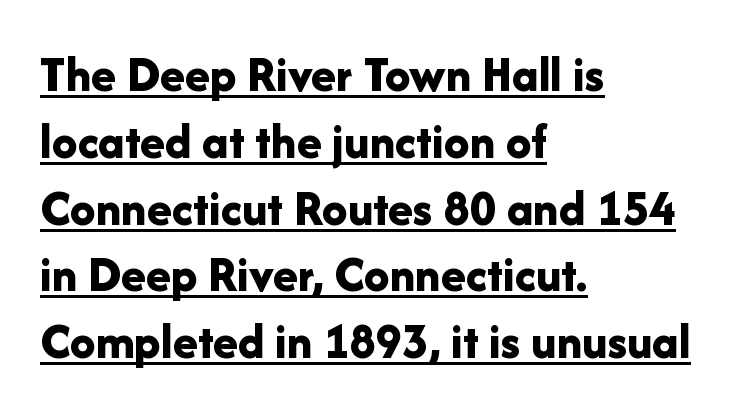
Q: Is the text bold? A: Yes.
Q: Is the text italic (slanted)? A: No, it is upright.
Q: Is the typeface a serif or a sans-serif typeface? A: Sans-serif.
Q: Is the text underlined? A: Yes.
Q: How is the paragraph aligned? A: Left-aligned.
Q: Is the spacing between letters normal or unusually wide? A: Normal.
Q: Is the spacing between lines tight, normal or loose? A: Normal.
Q: Width (condensed, normal, or wide)? A: Normal.
Q: Stroke contrast? A: Low.
Q: x-height? A: Medium.
Q: Monospaced? A: No.
